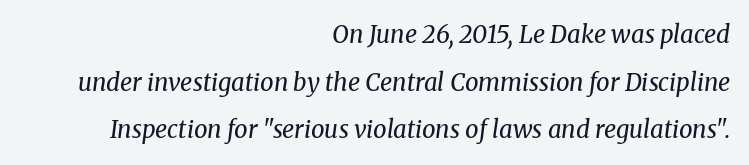
The image shows 24 px text type, italic (leaning right); set right-aligned, loose line spacing (1.98x), normal letter spacing, not underlined.
